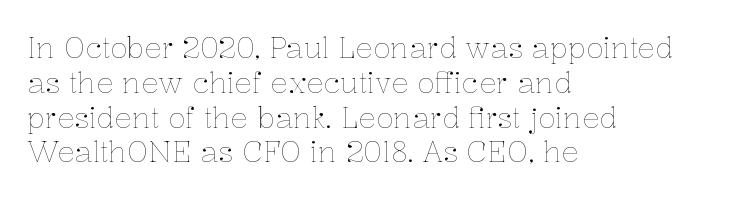
Note the varied advance widths — an 'i' is clearly narrower than an 'm'. Inter-character spacing is left at the font's built-in metrics. Caption: multi-line text, flush left, ragged right. This sample uses an upright cut, with every glyph sitting square on the baseline. Clear beneath every line of the passage.
